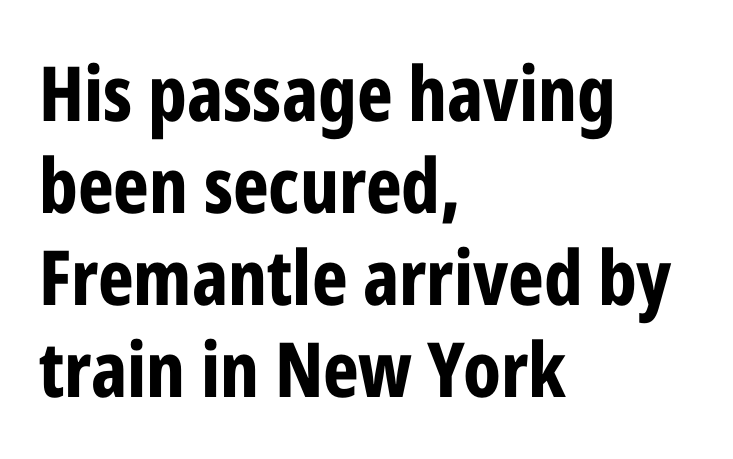
The image shows 76 px bold, condensed sans-serif type, upright; set left-aligned, line spacing 1.21x, normal letter spacing, not underlined; low stroke contrast and a medium x-height.
